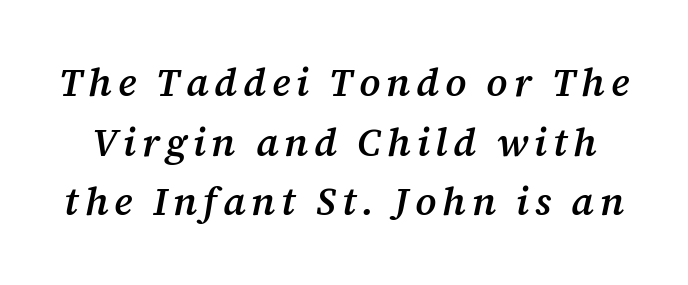
Q: Is the text bold? A: Semi-bold.
Q: Is the text italic (slanted)? A: Yes, it leans right by about 12 degrees.
Q: Is the typeface a serif or a sans-serif typeface? A: Serif.
Q: Is the text underlined? A: No.
Q: Is the spacing between lines tight, normal or loose? A: Normal.
Q: Width (condensed, normal, or wide)? A: Normal.
Q: Stroke contrast? A: Medium.
Q: x-height? A: Medium.
Q: Monospaced? A: No.
